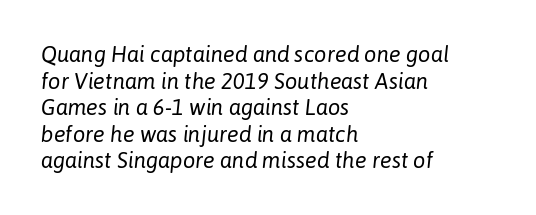
Q: Is the text bold? A: No.
Q: Is the text italic (slanted)? A: Yes, it leans right by about 6 degrees.
Q: Is the text underlined? A: No.
Q: How is the paragraph aligned? A: Left-aligned.
Q: Is the spacing between letters normal or unusually wide? A: Normal.
